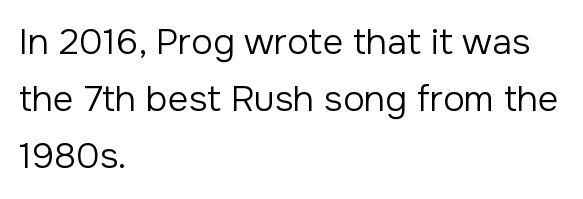
{"serif": "no", "italic": "no", "bold": "no", "weight": "regular", "width": "normal", "stroke_contrast": "low", "x_height": "medium", "monospaced": "no", "underline": "no", "align": "left", "line_spacing": "normal", "line_spacing_ratio": 1.59, "letter_spacing": "normal", "letter_spacing_em": 0.0, "glyph_px": 36}
